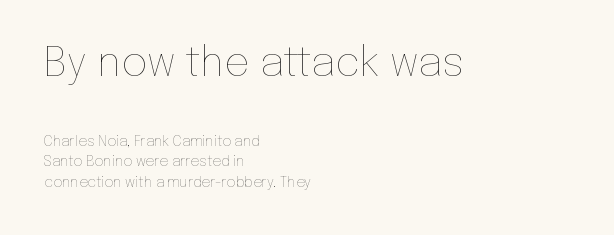
The image shows 40 px thin type, upright; set left-aligned, normal line spacing (1.45x), normal letter spacing, not underlined; the first (top) block is 2.86x larger; low stroke contrast and a medium x-height.
